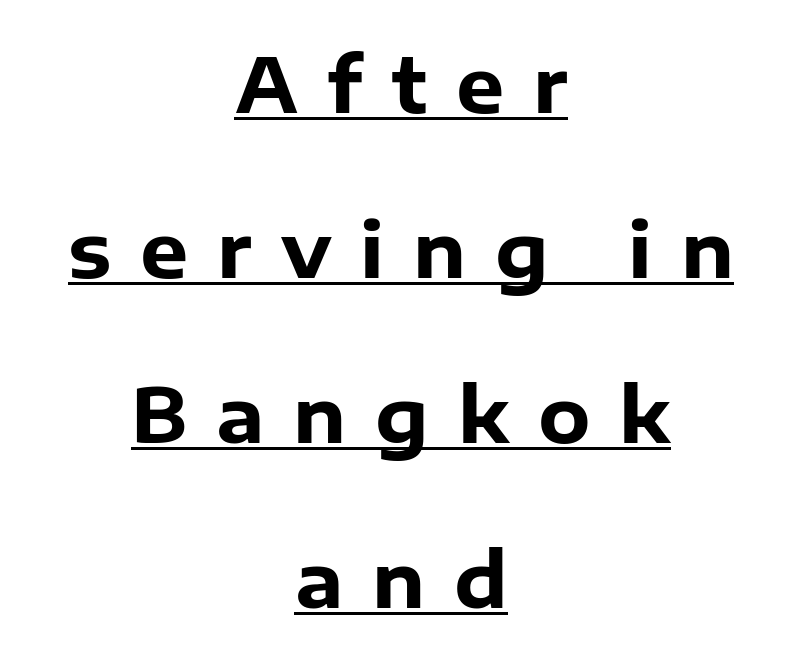
Q: Is the text bold? A: Yes.
Q: Is the text italic (slanted)? A: No, it is upright.
Q: Is the typeface a serif or a sans-serif typeface? A: Sans-serif.
Q: Is the text underlined? A: Yes.
Q: How is the paragraph aligned? A: Centered.
Q: Is the spacing between letters normal or unusually wide? A: Unusually wide.
Q: Is the spacing between lines tight, normal or loose? A: Loose.
Q: Width (condensed, normal, or wide)? A: Normal.
Q: Stroke contrast? A: Low.
Q: x-height? A: Medium.
Q: Monospaced? A: No.
